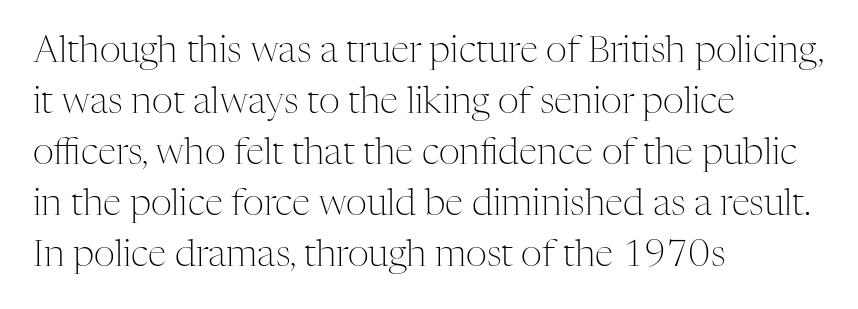
{"serif": "yes", "italic": "no", "bold": "no", "weight": "light", "width": "normal", "stroke_contrast": "medium", "x_height": "medium", "monospaced": "no", "underline": "no", "align": "left", "line_spacing": "normal", "line_spacing_ratio": 1.38, "letter_spacing": "normal", "letter_spacing_em": 0.0, "glyph_px": 37}
